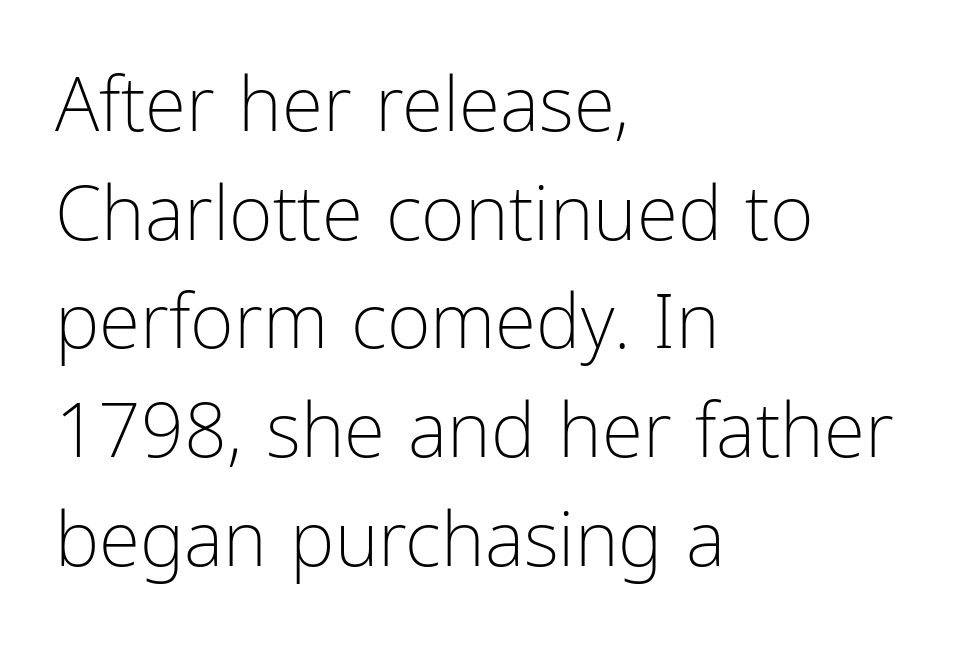
The image shows 75 px light, condensed sans-serif type, upright; set left-aligned, normal line spacing (1.45x), normal letter spacing, not underlined; low stroke contrast and a medium x-height.
